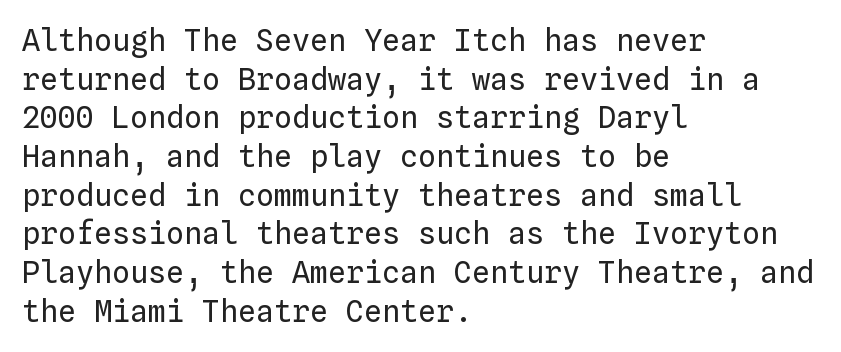
Q: Is the text bold? A: No.
Q: Is the text italic (slanted)? A: No, it is upright.
Q: Is the text underlined? A: No.
Q: How is the paragraph aligned? A: Left-aligned.
Q: Is the spacing between letters normal or unusually wide? A: Normal.
Q: Is the spacing between lines tight, normal or loose? A: Normal.
Q: Width (condensed, normal, or wide)? A: Normal.
Q: Stroke contrast? A: Low.
Q: x-height? A: Medium.
Q: Monospaced? A: Yes.
